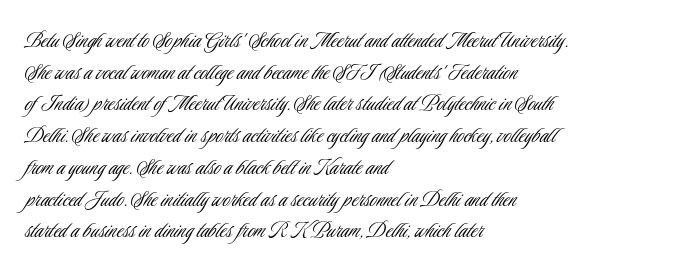
The image shows 25 px text type; set left-aligned, normal line spacing (1.27x), normal letter spacing, not underlined.
